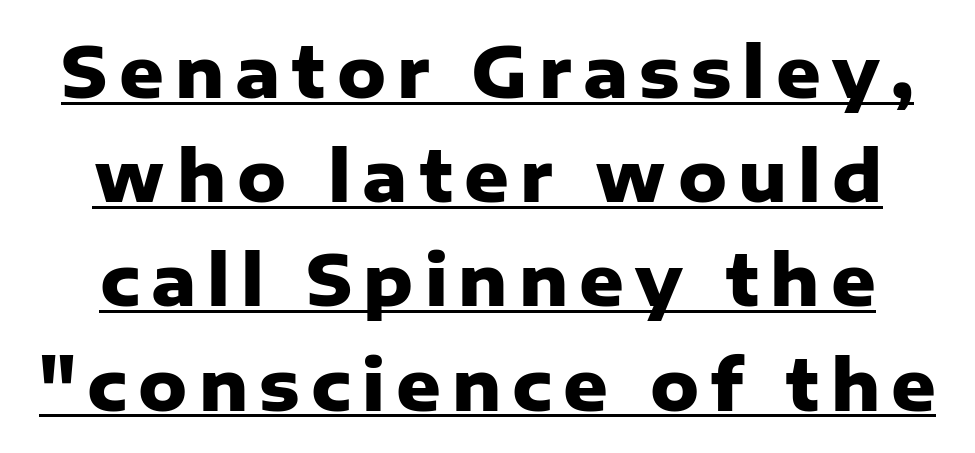
Q: Is the text bold? A: Yes.
Q: Is the text italic (slanted)? A: No, it is upright.
Q: Is the typeface a serif or a sans-serif typeface? A: Sans-serif.
Q: Is the text underlined? A: Yes.
Q: Is the spacing between lines tight, normal or loose? A: Normal.
Q: Width (condensed, normal, or wide)? A: Normal.
Q: Stroke contrast? A: Low.
Q: x-height? A: Medium.
Q: Monospaced? A: No.
